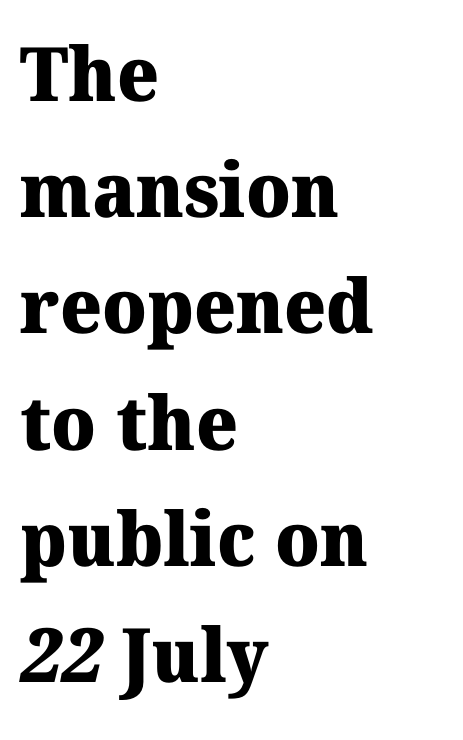
The image shows 75 px heavy serif type; set left-aligned, normal line spacing (1.55x), normal letter spacing, not underlined; medium stroke contrast and a medium x-height.
